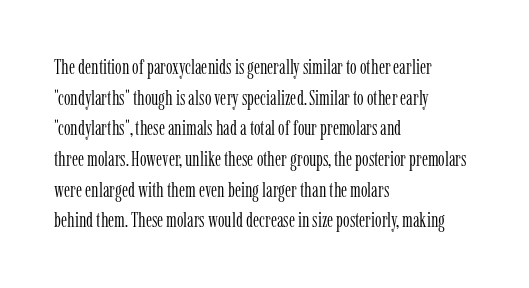
{"italic": "no", "bold": "no", "underline": "no", "align": "left", "line_spacing": "normal", "line_spacing_ratio": 1.46, "letter_spacing": "normal", "letter_spacing_em": 0.0, "glyph_px": 21}
